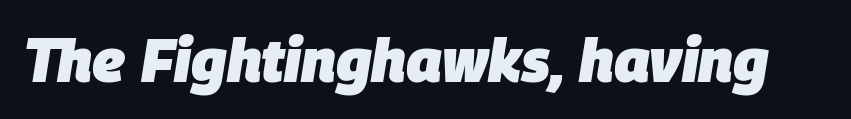
The image shows 60 px heavy type, italic (leaning right); set normal letter spacing, not underlined; low stroke contrast and a large x-height.
